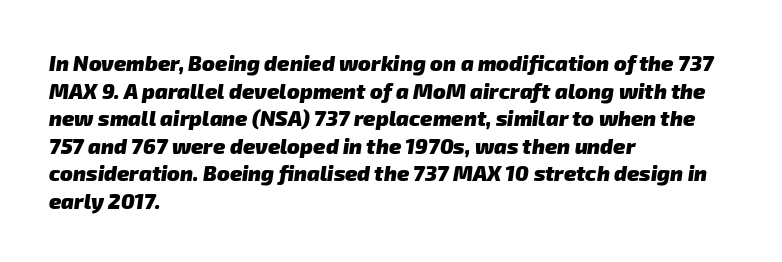
Notice how the passage keeps a crisp vertical edge on the left only. The space between consecutive lines is moderate. Pretty heavy lettering here — definitely bold. Spacing between characters is what you'd get straight out of the box. Beneath every word, the page is bare.
